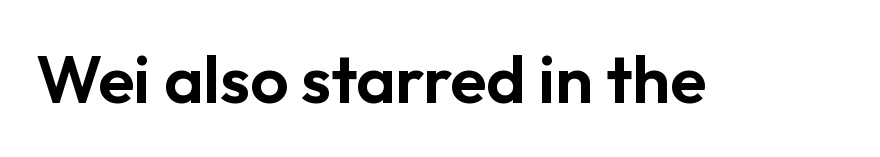
{"serif": "no", "italic": "no", "width": "normal", "stroke_contrast": "low", "x_height": "medium", "monospaced": "no", "underline": "no", "letter_spacing": "normal", "letter_spacing_em": 0.0, "glyph_px": 67}
